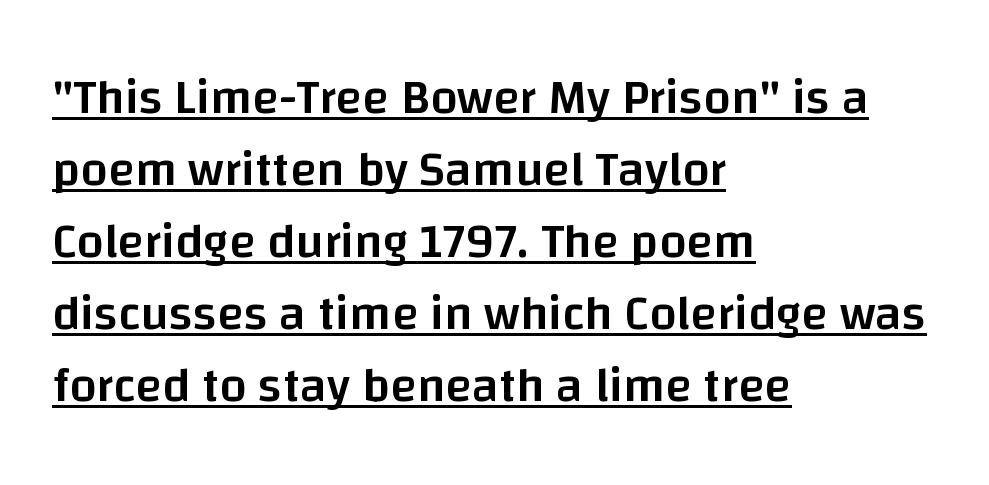
The letterforms sit shoulder to shoulder at normal distance. The face used here appears with an underline applied. The letters advance in unequal steps, a hallmark of proportional type. In CSS terms this would be text-align: left. This is moderately heavy type, rendered in semibold.
